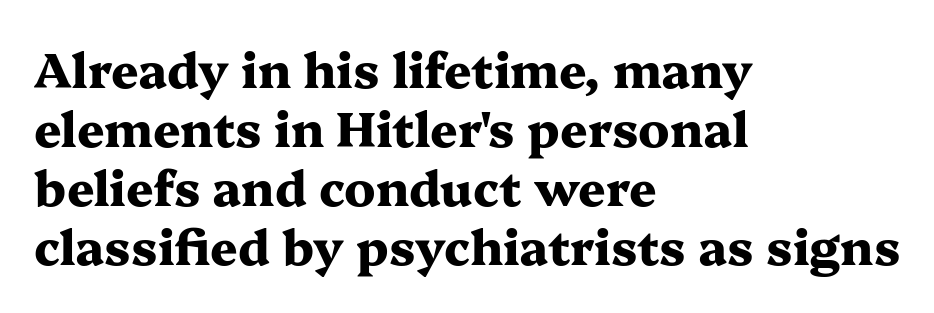
The image shows 48 px heavy, wide serif type, upright; set left-aligned, line spacing 1.23x, normal letter spacing, not underlined; medium stroke contrast and a medium x-height.
